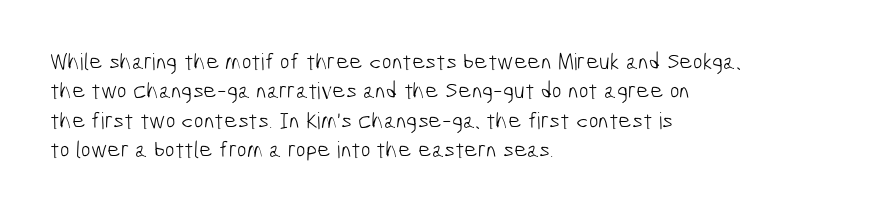
Q: Is the text bold? A: No.
Q: Is the text underlined? A: No.
Q: How is the paragraph aligned? A: Left-aligned.
Q: Is the spacing between letters normal or unusually wide? A: Normal.
Q: Is the spacing between lines tight, normal or loose? A: Normal.
